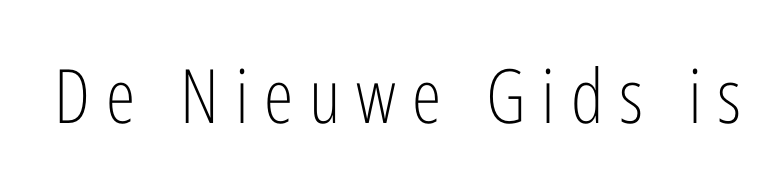
Q: Is the text bold? A: No.
Q: Is the text italic (slanted)? A: No, it is upright.
Q: Is the typeface a serif or a sans-serif typeface? A: Sans-serif.
Q: Is the text underlined? A: No.
Q: Is the spacing between letters normal or unusually wide? A: Unusually wide.
Q: Width (condensed, normal, or wide)? A: Condensed.
Q: Stroke contrast? A: Low.
Q: x-height? A: Medium.
Q: Monospaced? A: No.
